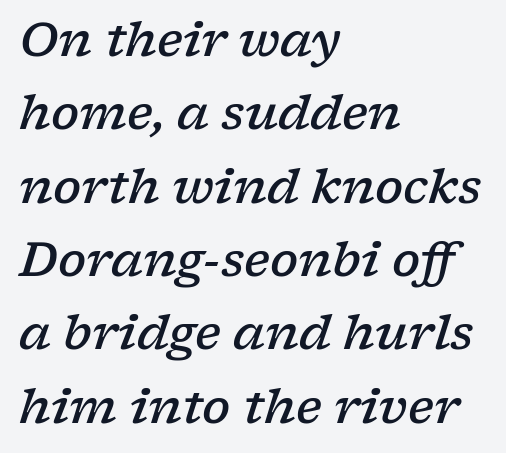
{"serif": "yes", "italic": "yes", "lean": "right", "slant_degrees": 17, "bold": "semi", "weight": "semibold", "width": "wide", "stroke_contrast": "low", "x_height": "medium", "monospaced": "no", "underline": "no", "align": "left", "line_spacing": "normal", "line_spacing_ratio": 1.56, "letter_spacing": "normal", "letter_spacing_em": 0.0, "glyph_px": 47}
